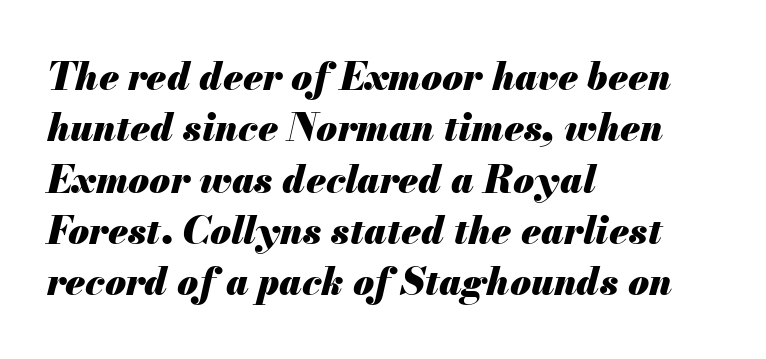
{"italic": "yes", "lean": "right", "slant_degrees": 13, "bold": "yes", "weight": "heavy", "width": "normal", "stroke_contrast": "medium", "x_height": "small", "monospaced": "no", "underline": "no", "align": "left", "line_spacing": "normal", "line_spacing_ratio": 1.35, "letter_spacing": "normal", "letter_spacing_em": 0.0, "glyph_px": 38}
